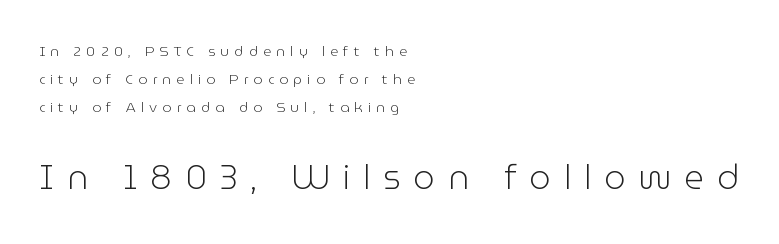
{"serif": "no", "italic": "no", "bold": "no", "weight": "light", "width": "normal", "stroke_contrast": "low", "x_height": "medium", "monospaced": "no", "underline": "no", "align": "left", "line_spacing": "loose", "line_spacing_ratio": 1.99, "letter_spacing": "wide", "letter_spacing_em": 0.38, "larger_block": "second", "size_ratio": 2.43, "glyph_px": 34}
